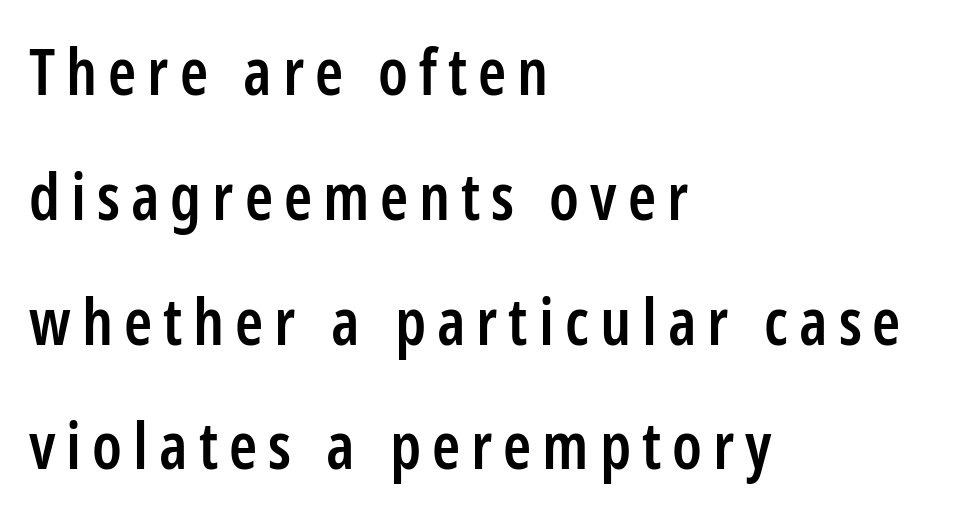
{"serif": "no", "italic": "no", "bold": "semi", "weight": "semibold", "width": "condensed", "stroke_contrast": "low", "x_height": "medium", "monospaced": "no", "underline": "no", "align": "left", "line_spacing": "loose", "line_spacing_ratio": 1.95, "glyph_px": 64}
